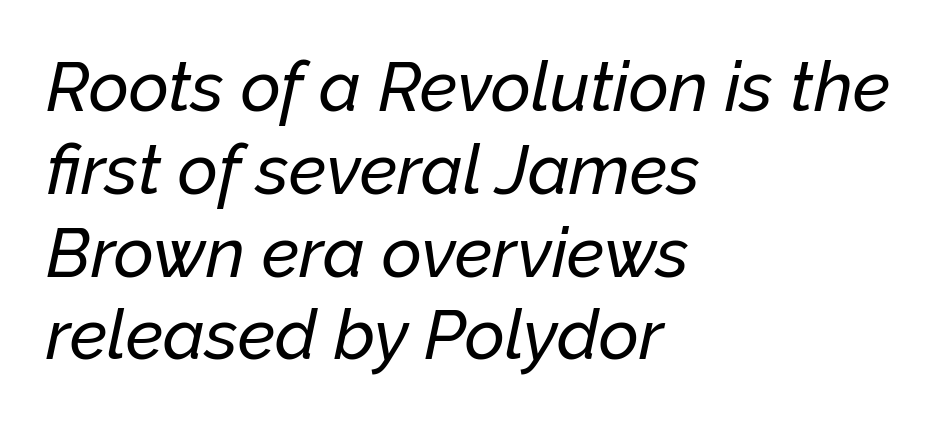
The image shows 69 px text type, italic (leaning right); set left-aligned, line spacing 1.2x, normal letter spacing, not underlined; low stroke contrast and a medium x-height.
